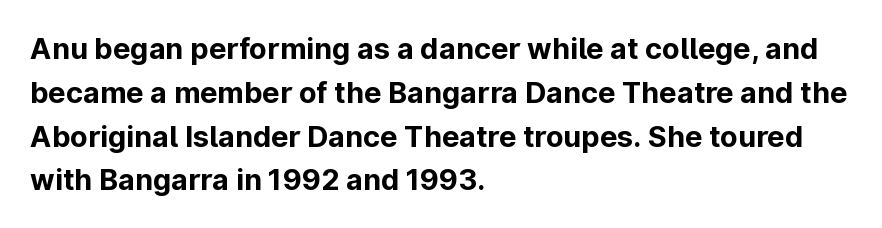
The image shows 29 px bold sans-serif type, upright; set left-aligned, normal line spacing (1.51x), normal letter spacing, not underlined; low stroke contrast and a medium x-height.
